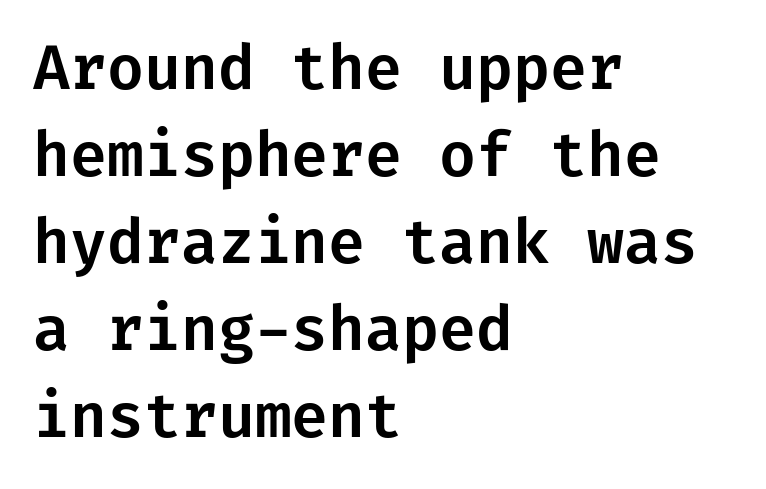
Rule under the text: the space is simply empty. Normally led — the rows are evenly, conventionally spaced. The rendering anchors every line to the left-hand side. No feet cap the strokes, marking this as sans-serif type.
